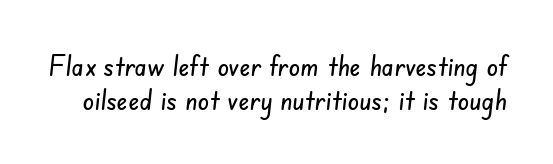
Q: Is the typeface a serif or a sans-serif typeface? A: Sans-serif.
Q: Is the text underlined? A: No.
Q: Is the spacing between letters normal or unusually wide? A: Normal.
Q: Width (condensed, normal, or wide)? A: Condensed.
Q: Stroke contrast? A: Low.
Q: x-height? A: Small.
Q: Monospaced? A: No.
